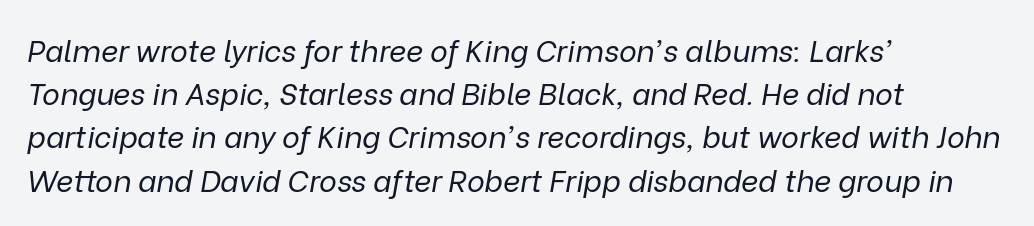
The image shows 30 px regular-weight type, italic (leaning right); set left-aligned, normal line spacing (1.44x), normal letter spacing, not underlined; low stroke contrast and a medium x-height.
